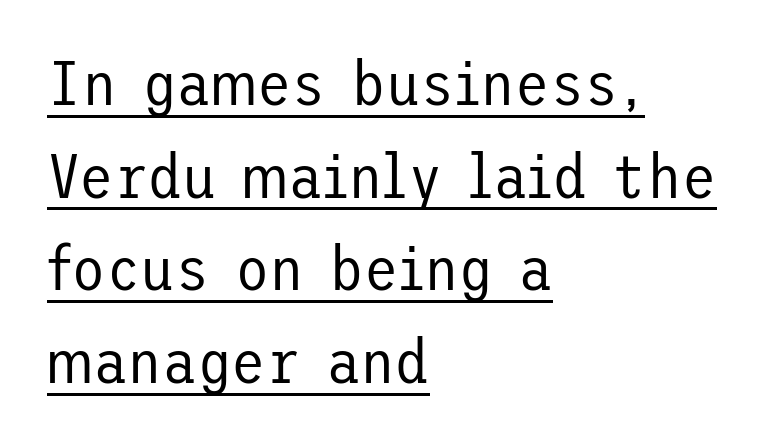
The image shows 63 px regular-weight sans-serif type, upright; set left-aligned, normal line spacing (1.47x), normal letter spacing, underlined; low stroke contrast and a medium x-height.
